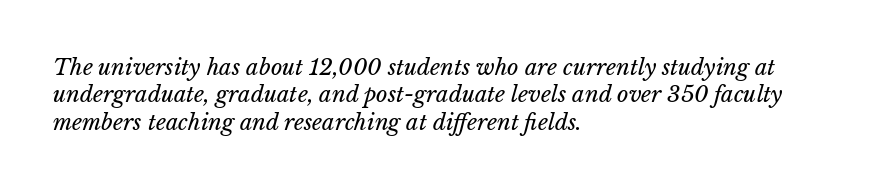
{"bold": "no", "underline": "no", "align": "left", "line_spacing": "normal", "line_spacing_ratio": 1.25, "letter_spacing": "normal", "letter_spacing_em": 0.0, "glyph_px": 22}
